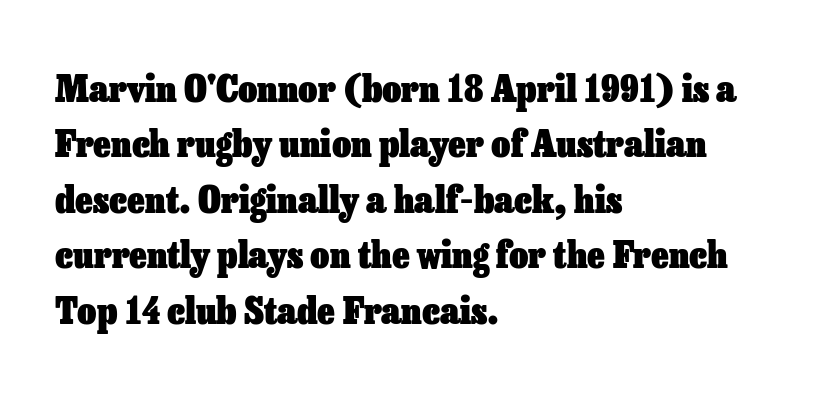
The image shows 37 px heavy type, upright; set left-aligned, normal line spacing (1.5x), normal letter spacing, not underlined; low stroke contrast and a medium x-height.
